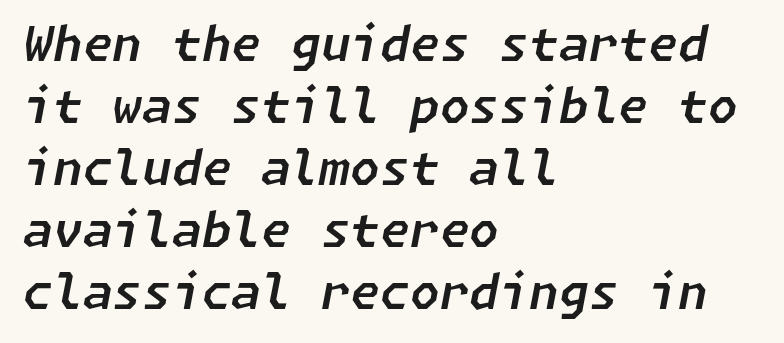
These lines were composed using italics. Every row of glyphs begins at an identical x-position on the left. Inter-character spacing is left at the font's built-in metrics. Regular leading. Underlining? Definitely not there.
